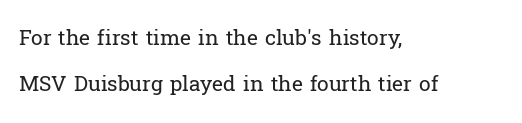
Line spacing here is loose. Is the block centered? No — it sits flush against the left margin. No letter is thick-stroked: the sample isn't bold. Posture: vertical. The gaps between neighbouring characters are ordinary and unremarkable.
